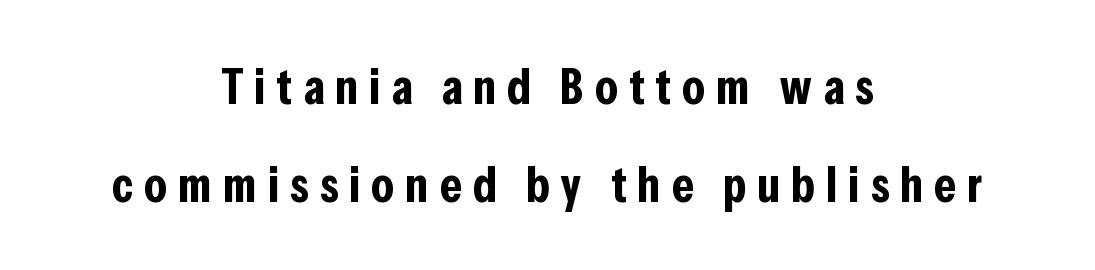
The image shows 50 px bold, condensed sans-serif type, upright; set centered, loose line spacing (1.96x), unusually wide letter spacing (+0.22 em), not underlined; low stroke contrast and a medium x-height.
